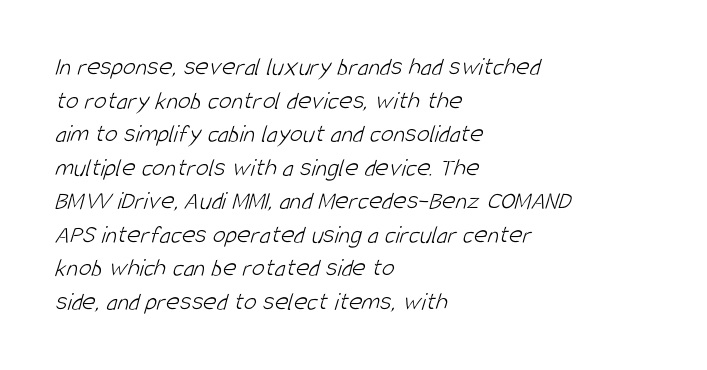
No word sits above an underline. The vertical gap from one line to the next is medium. Counters stay open thanks to moderate or lighter strokes. These lines stack with their left ends in a neat column. Standard letterfit; no display-style spreading of the glyphs.
